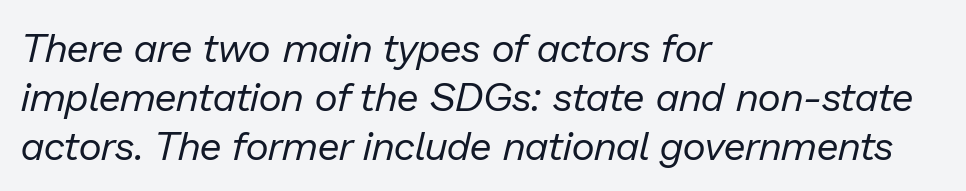
Q: Is the text bold? A: No.
Q: Is the text italic (slanted)? A: Yes, it leans right by about 13 degrees.
Q: Is the text underlined? A: No.
Q: How is the paragraph aligned? A: Left-aligned.
Q: Is the spacing between letters normal or unusually wide? A: Normal.
Q: Width (condensed, normal, or wide)? A: Normal.
Q: Stroke contrast? A: Low.
Q: x-height? A: Medium.
Q: Monospaced? A: No.
